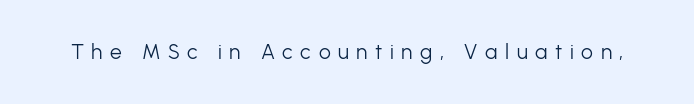
The face used here is rendered with a markedly widened letterfit. The face looks like a standard text weight, possibly lighter. Plain, unruled lines of type. Designer's note — italics off, roman on.
